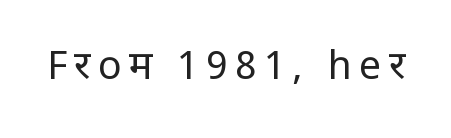
{"serif": "no", "italic": "no", "bold": "no", "weight": "regular", "width": "condensed", "stroke_contrast": "low", "x_height": "large", "monospaced": "no", "underline": "no", "glyph_px": 39}
